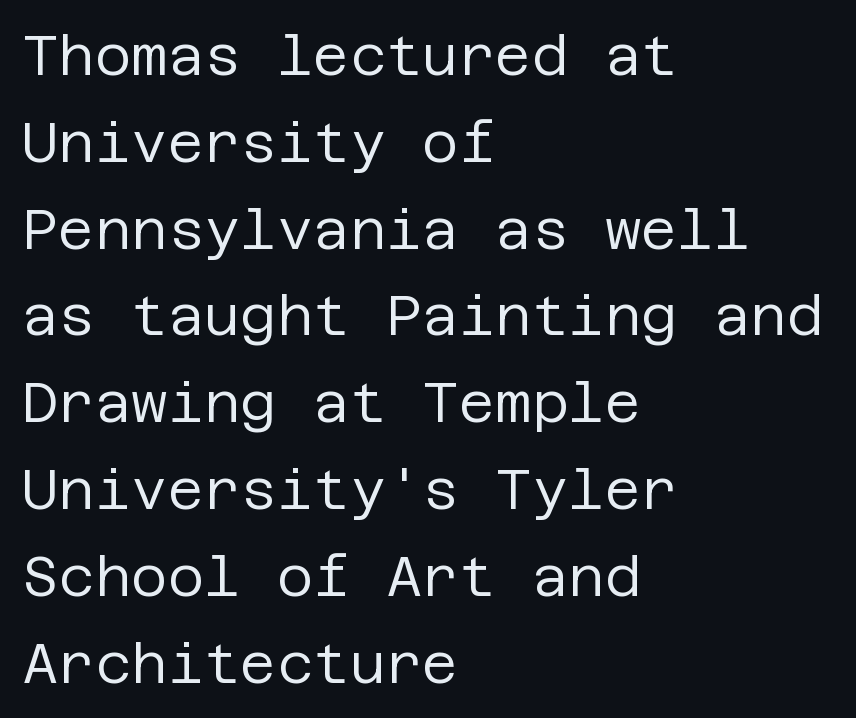
The paragraph shown leans on its left margin. Summary of vertical rhythm: regular, with standard interline spacing. This rendering leaves character spacing at its baseline value. Stroke mass is kept to a normal reading level or below. A typesetter would label this face a sans.
